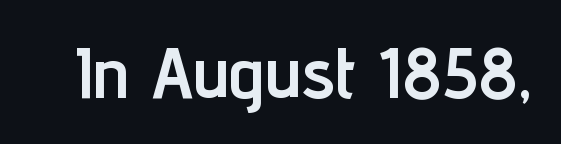
The image shows 71 px semibold, condensed sans-serif type, upright; set normal letter spacing, not underlined; low stroke contrast and a medium x-height.
